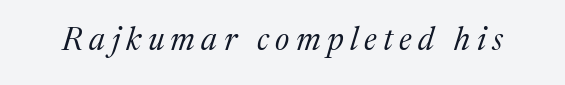
Q: Is the text bold? A: No.
Q: Is the text italic (slanted)? A: Yes, it leans right by about 17 degrees.
Q: Is the typeface a serif or a sans-serif typeface? A: Serif.
Q: Is the text underlined? A: No.
Q: Is the spacing between letters normal or unusually wide? A: Unusually wide.
Q: Width (condensed, normal, or wide)? A: Normal.
Q: Stroke contrast? A: Medium.
Q: x-height? A: Medium.
Q: Monospaced? A: No.
